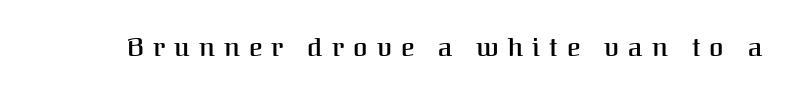
The image shows 26 px text type, upright; set unusually wide letter spacing (+0.35 em), not underlined.
